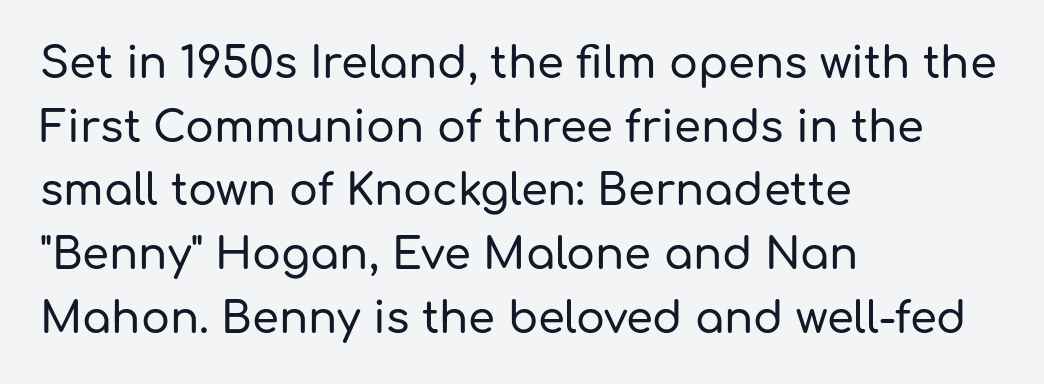
Leading: standard. Where is the straight margin? On the left. These lines are rendered in a variable-pitch font. Inter-character spacing is left at the font's built-in metrics. Tall strokes in this sample are plumb rather than angled. Serif or sans? Sans — the stroke terminals are bare.
